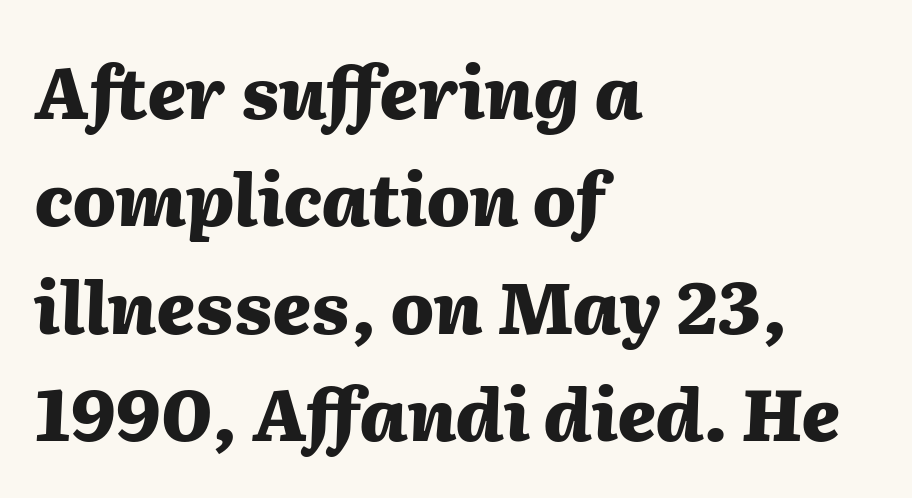
{"italic": "yes", "lean": "right", "slant_degrees": 2, "bold": "yes", "weight": "heavy", "width": "normal", "stroke_contrast": "medium", "x_height": "medium", "monospaced": "no", "underline": "no", "align": "left", "line_spacing": "normal", "line_spacing_ratio": 1.49, "letter_spacing": "normal", "letter_spacing_em": 0.0, "glyph_px": 72}
